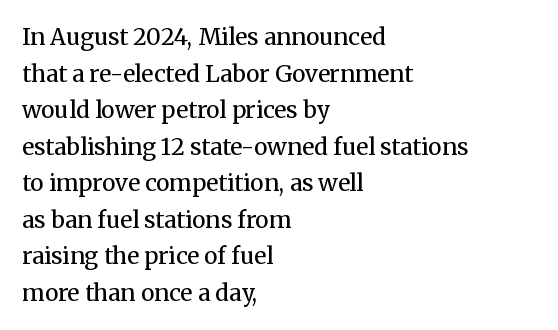
Notice how descenders clear the ascenders below comfortably — that's standard leading. Heft: none added — not bold. Posture: upright roman. The tracking reads as untouched default to a designer's eye. If you drew a ruler down the left edge, every line would touch it.
